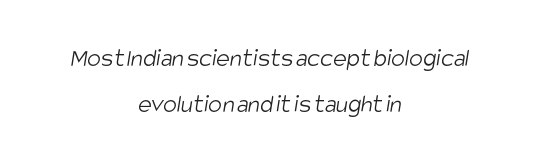
{"bold": "no", "underline": "no", "align": "center", "line_spacing_ratio": 1.77, "letter_spacing": "normal", "letter_spacing_em": 0.0, "glyph_px": 26}
